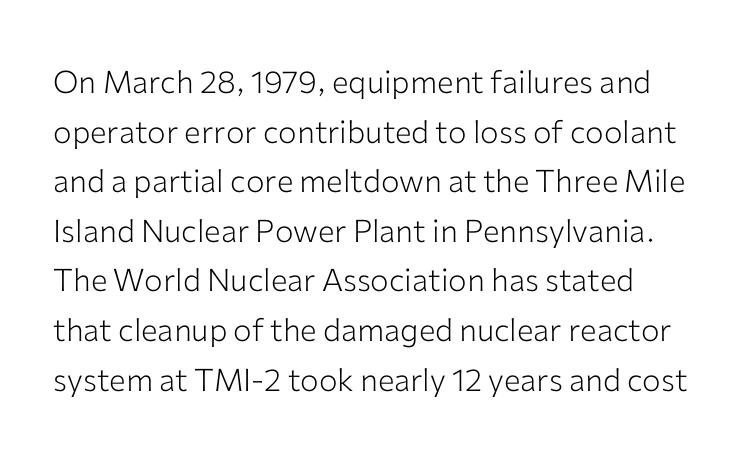
Think of a printed novel: that variable character pitch is what you see here. The rag falls on the right side of this text block. Rendered with straight, roman letterforms. Nobody touched the tracking dial on this one. Notice how descenders clear the ascenders below comfortably — that's standard leading. Are there feet on the stems? There aren't — it's a sans.
